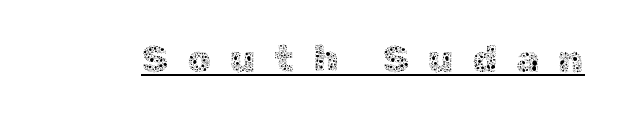
The strokes carry an ordinary text weight at most. Looks like regular typesetting: each glyph gets only the width it needs. This rendering widens character spacing well past its baseline value. This is underlined copy, the kind a proofreader might mark for attention.
